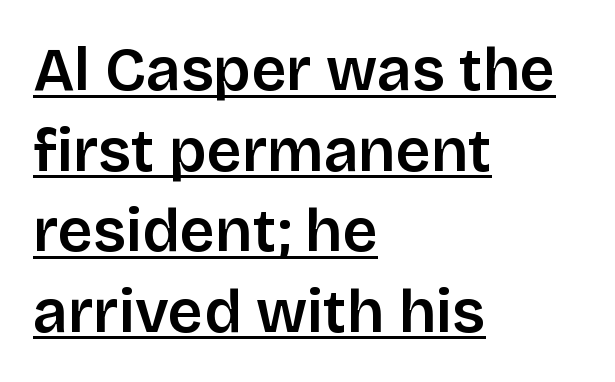
Q: Is the text italic (slanted)? A: No, it is upright.
Q: Is the typeface a serif or a sans-serif typeface? A: Sans-serif.
Q: Is the text underlined? A: Yes.
Q: How is the paragraph aligned? A: Left-aligned.
Q: Is the spacing between letters normal or unusually wide? A: Normal.
Q: Is the spacing between lines tight, normal or loose? A: Normal.
Q: Width (condensed, normal, or wide)? A: Normal.
Q: Stroke contrast? A: Low.
Q: x-height? A: Large.
Q: Monospaced? A: No.
